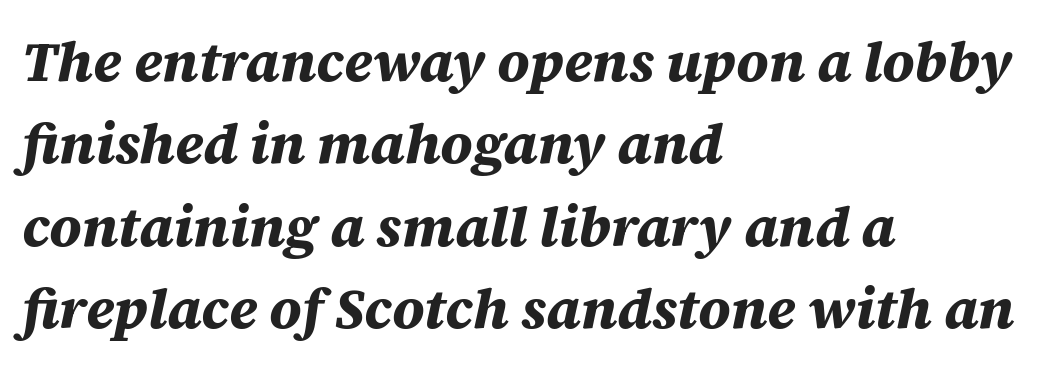
Q: Is the text bold? A: Yes.
Q: Is the text italic (slanted)? A: Yes, it leans right by about 12 degrees.
Q: Is the text underlined? A: No.
Q: How is the paragraph aligned? A: Left-aligned.
Q: Is the spacing between letters normal or unusually wide? A: Normal.
Q: Is the spacing between lines tight, normal or loose? A: Normal.
Q: Width (condensed, normal, or wide)? A: Normal.
Q: Stroke contrast? A: Medium.
Q: x-height? A: Large.
Q: Monospaced? A: No.
